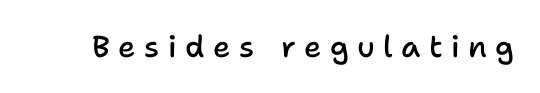
The image shows 30 px semibold sans-serif type, upright; set unusually wide letter spacing (+0.28 em), not underlined; low stroke contrast and a medium x-height.
